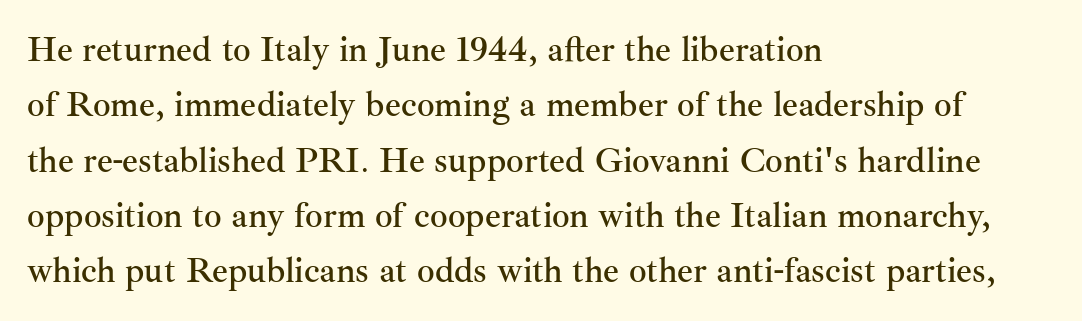
You could not count columns in this text — the font is proportionally spaced. Is there any slant? The stems are plumb. Type style note: has serifs. Vertically, the passage feels balanced, rows spaced as you'd expect. Inter-character spacing is left at the font's built-in metrics.
